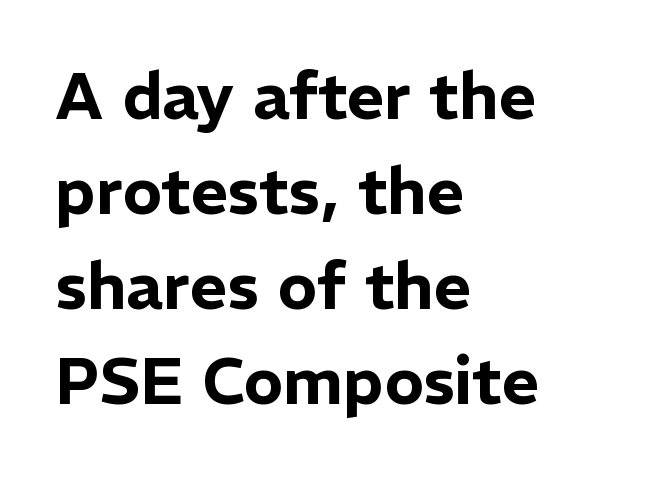
The compositor pushed each line to the left boundary. A typesetter would call this proportional, since set widths differ per character. The rendering shows plain stroke endings on the letterforms — a sans-serif design. Glyph-to-glyph distance matches everyday printed text. This is the regular roman posture of the typeface. Each row of text sits above clean, open space.
